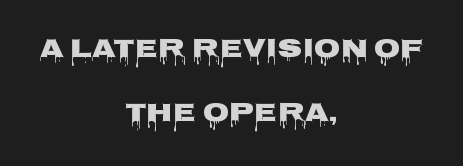
Q: Is the text italic (slanted)? A: No, it is upright.
Q: Is the text underlined? A: No.
Q: How is the paragraph aligned? A: Centered.
Q: Is the spacing between letters normal or unusually wide? A: Normal.
Q: Is the spacing between lines tight, normal or loose? A: Loose.
